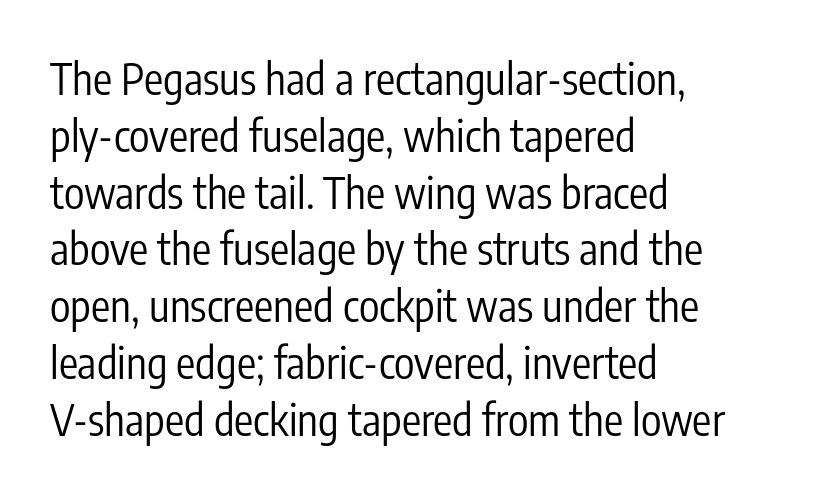
Think standard paragraph weight, or any step lighter than that. The letterforms sit shoulder to shoulder at normal distance. Character widths vary here, with narrow letters taking less room than wide ones. The typography opts for an upright posture over an oblique one. Has an underline been added? It has not. Does the copy run flush right? No — it runs flush left.
